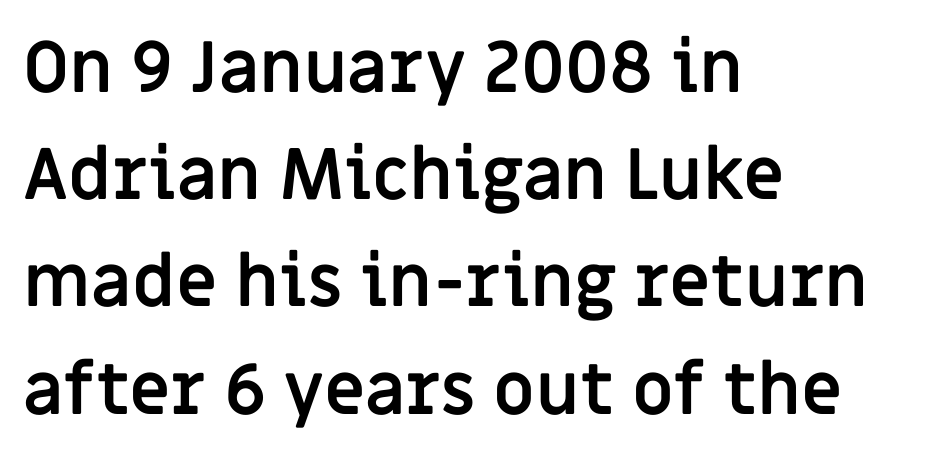
{"serif": "no", "italic": "no", "bold": "yes", "weight": "semibold", "width": "normal", "stroke_contrast": "low", "x_height": "large", "monospaced": "no", "underline": "no", "align": "left", "line_spacing": "normal", "line_spacing_ratio": 1.51, "letter_spacing": "normal", "letter_spacing_em": 0.0, "glyph_px": 71}
